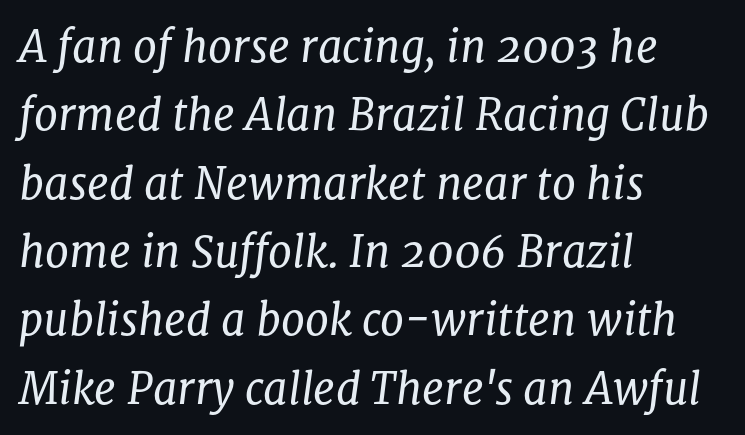
The image shows 43 px regular-weight serif type, italic (leaning right); set left-aligned, normal line spacing (1.59x), normal letter spacing, not underlined; low stroke contrast and a medium x-height.
